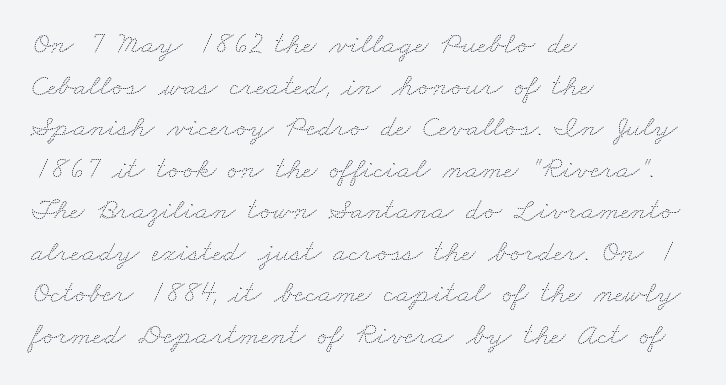
Reading down the column, the eye jumps a familiar distance to each next line. Weight: not bold — regular or lighter. Quick note: underline off. Casual observation: everything's shoved over to the left.
